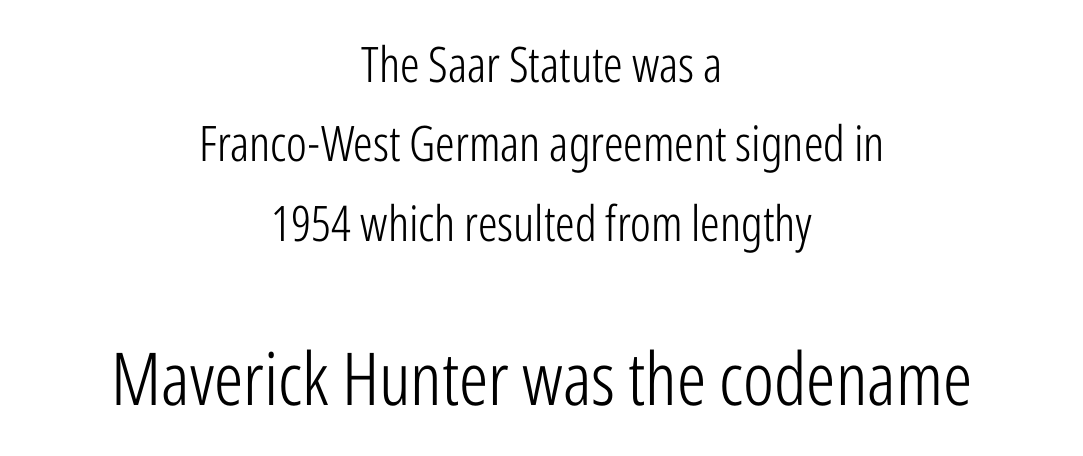
Q: Is the text bold? A: No.
Q: Is the text italic (slanted)? A: No, it is upright.
Q: Is the typeface a serif or a sans-serif typeface? A: Sans-serif.
Q: Is the text underlined? A: No.
Q: How is the paragraph aligned? A: Centered.
Q: Is the spacing between letters normal or unusually wide? A: Normal.
Q: Is the spacing between lines tight, normal or loose? A: Normal.
Q: Which block of text is set in a larger size, the first (top) or the second (bottom)? A: The second (bottom) one.
Q: Width (condensed, normal, or wide)? A: Condensed.
Q: Stroke contrast? A: Low.
Q: x-height? A: Medium.
Q: Monospaced? A: No.
